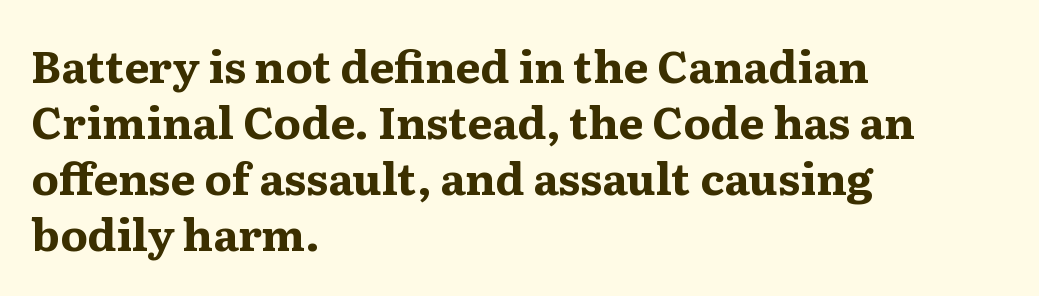
Q: Is the text bold? A: Yes.
Q: Is the text italic (slanted)? A: No, it is upright.
Q: Is the typeface a serif or a sans-serif typeface? A: Serif.
Q: Is the text underlined? A: No.
Q: How is the paragraph aligned? A: Left-aligned.
Q: Is the spacing between letters normal or unusually wide? A: Normal.
Q: Is the spacing between lines tight, normal or loose? A: Normal.
Q: Width (condensed, normal, or wide)? A: Wide.
Q: Stroke contrast? A: Medium.
Q: x-height? A: Medium.
Q: Monospaced? A: No.
